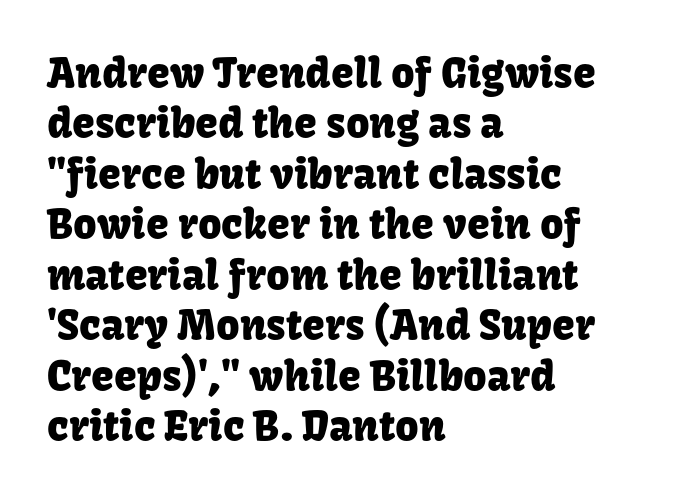
Q: Is the text italic (slanted)? A: No, it is upright.
Q: Is the typeface a serif or a sans-serif typeface? A: Sans-serif.
Q: Is the text underlined? A: No.
Q: How is the paragraph aligned? A: Left-aligned.
Q: Is the spacing between letters normal or unusually wide? A: Normal.
Q: Width (condensed, normal, or wide)? A: Normal.
Q: Stroke contrast? A: Low.
Q: x-height? A: Medium.
Q: Monospaced? A: No.
